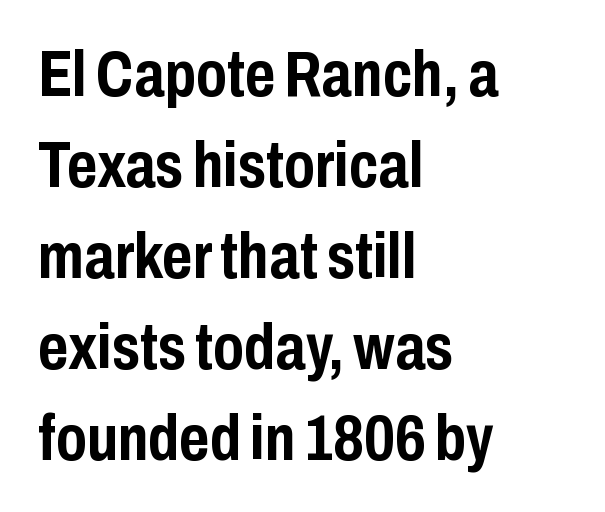
{"serif": "no", "italic": "no", "bold": "yes", "weight": "semibold", "width": "condensed", "stroke_contrast": "low", "x_height": "medium", "monospaced": "no", "underline": "no", "align": "left", "line_spacing": "normal", "line_spacing_ratio": 1.4, "letter_spacing": "normal", "letter_spacing_em": 0.0, "glyph_px": 65}
